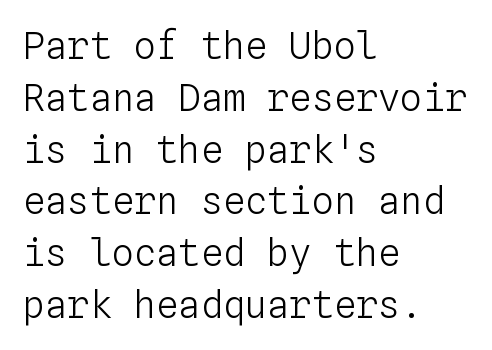
The image shows 37 px light type, upright, monospaced; set left-aligned, normal line spacing (1.4x), normal letter spacing, not underlined; low stroke contrast and a medium x-height.
